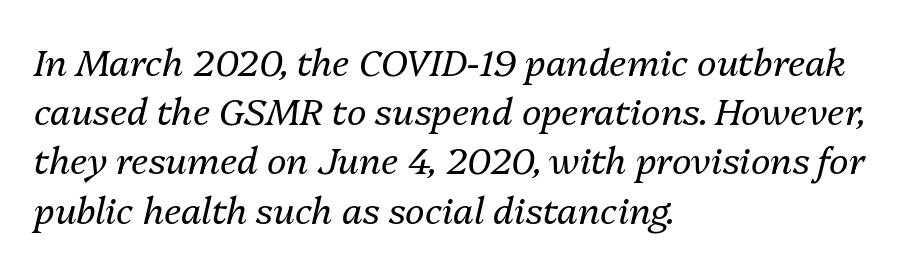
The passage shown stacks its lines at a standard gap. The text carries the slant typical of an italic or oblique font. Students, note that the glyphs here touch the page at normal intervals. In CSS terms this would be text-align: left. These lines are rendered in a variable-pitch font.
